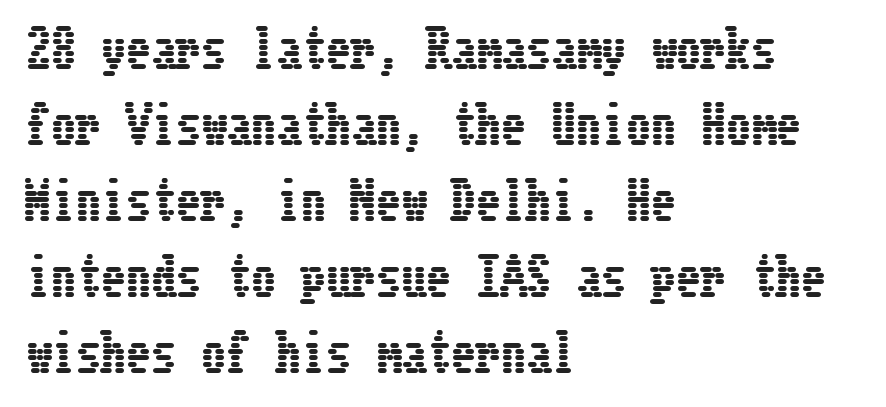
The image shows 50 px condensed type, upright; set left-aligned, normal line spacing (1.52x), normal letter spacing, not underlined; low stroke contrast and a medium x-height.
